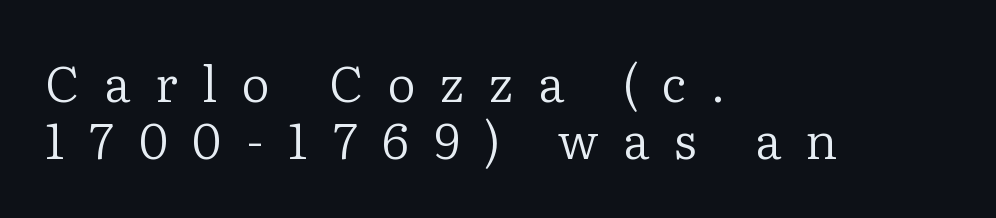
Compared with a centered layout, this one pins lines to the left instead. Think of a printed novel: that variable character pitch is what you see here. This sample uses expanded letter spacing, leaving extra air between glyphs. The font's upright variant was chosen for this text.
